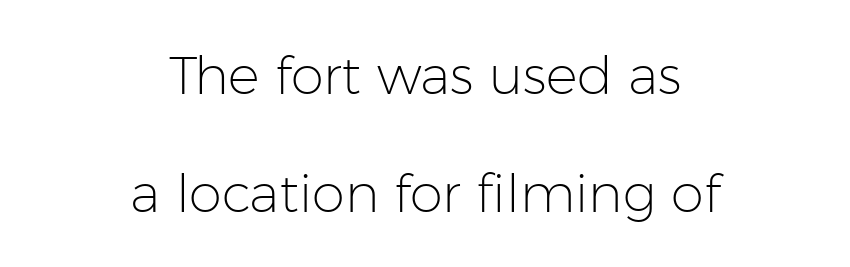
Q: Is the text bold? A: No.
Q: Is the text italic (slanted)? A: No, it is upright.
Q: Is the typeface a serif or a sans-serif typeface? A: Sans-serif.
Q: Is the text underlined? A: No.
Q: How is the paragraph aligned? A: Centered.
Q: Is the spacing between letters normal or unusually wide? A: Normal.
Q: Is the spacing between lines tight, normal or loose? A: Loose.
Q: Width (condensed, normal, or wide)? A: Normal.
Q: Stroke contrast? A: Low.
Q: x-height? A: Medium.
Q: Monospaced? A: No.
